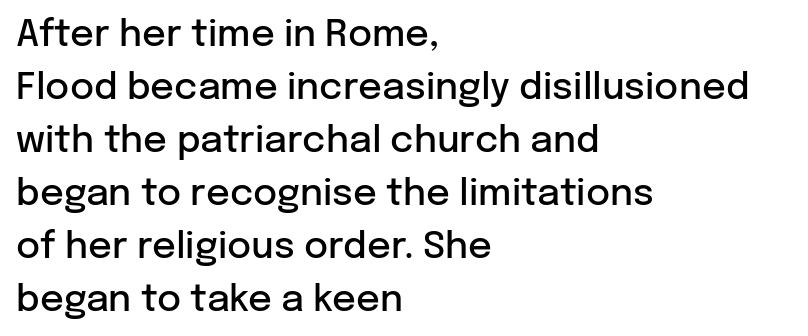
The image shows 37 px semibold sans-serif type, upright; set left-aligned, normal line spacing (1.43x), normal letter spacing, not underlined; low stroke contrast and a medium x-height.
